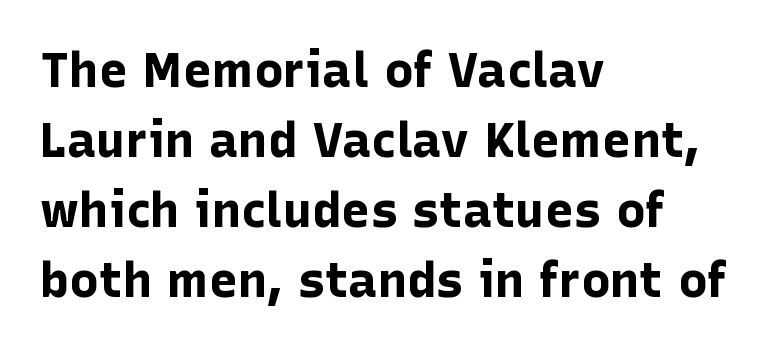
{"serif": "no", "italic": "no", "bold": "yes", "weight": "bold", "width": "normal", "stroke_contrast": "low", "x_height": "medium", "monospaced": "no", "underline": "no", "align": "left", "line_spacing": "normal", "line_spacing_ratio": 1.43, "letter_spacing": "normal", "letter_spacing_em": 0.0, "glyph_px": 49}
